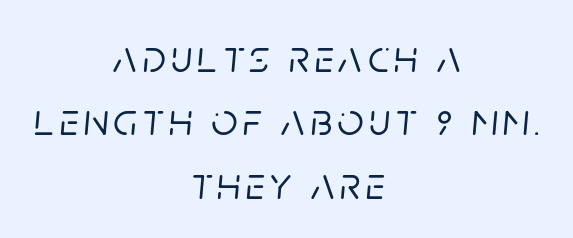
The image shows 46 px text type, italic (leaning right); set centered, normal line spacing (1.38x), not underlined; low stroke contrast and a large x-height.
